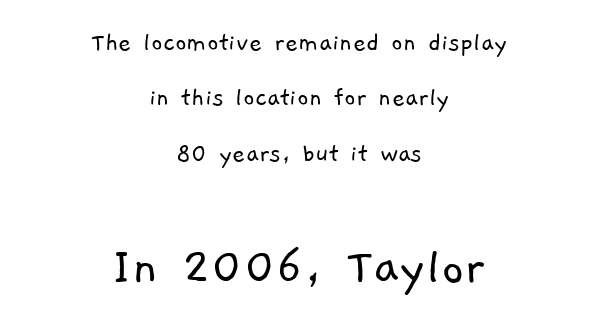
The image shows 56 px light sans-serif type; set centered, loose line spacing (1.98x), normal letter spacing, not underlined; the second (bottom) block is 2.0x larger; low stroke contrast and a medium x-height.
